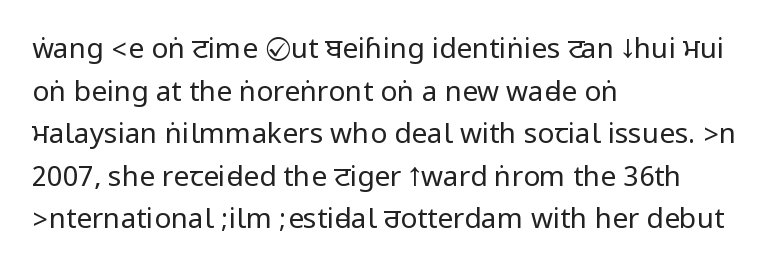
The image shows 28 px regular-weight, condensed sans-serif type, upright; set left-aligned, normal line spacing (1.52x), normal letter spacing, not underlined; low stroke contrast.
